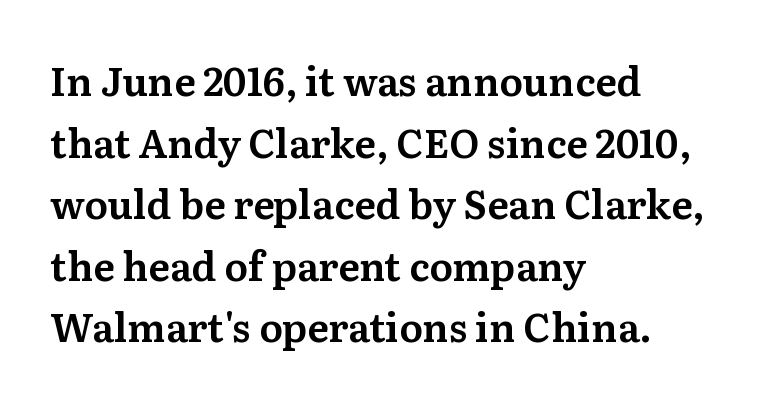
The image shows 39 px serif type, upright; set left-aligned, normal line spacing (1.58x), normal letter spacing, not underlined; medium stroke contrast and a medium x-height.
